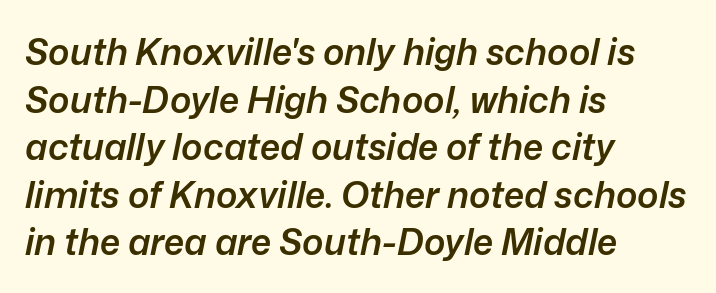
{"italic": "yes", "lean": "right", "slant_degrees": 12, "bold": "semi", "weight": "semibold", "width": "normal", "stroke_contrast": "low", "x_height": "medium", "monospaced": "no", "underline": "no", "align": "left", "line_spacing": "normal", "line_spacing_ratio": 1.32, "letter_spacing": "normal", "letter_spacing_em": 0.0, "glyph_px": 36}
